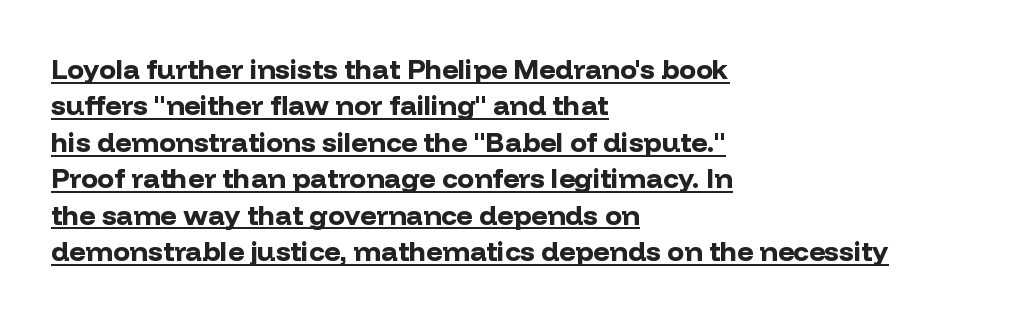
The image shows 28 px bold sans-serif type, upright; set left-aligned, normal line spacing (1.3x), normal letter spacing, underlined; low stroke contrast and a medium x-height.
